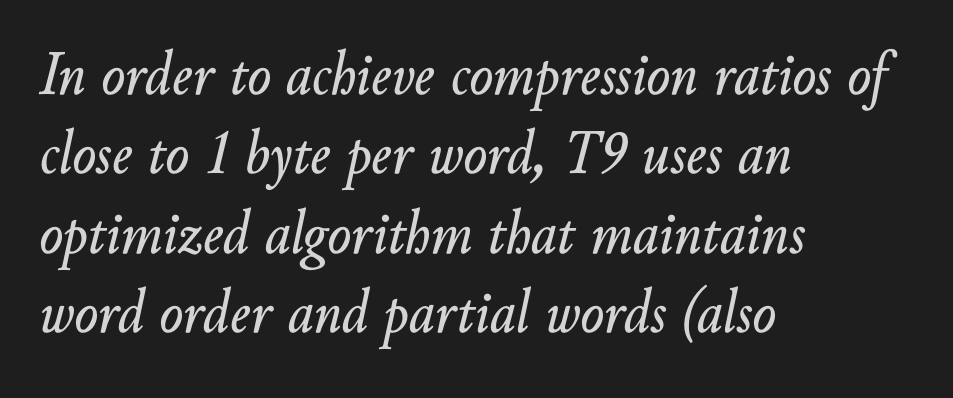
The image shows 63 px text type, italic (leaning right); set left-aligned, normal line spacing (1.26x), normal letter spacing, not underlined; low stroke contrast and a small x-height.
